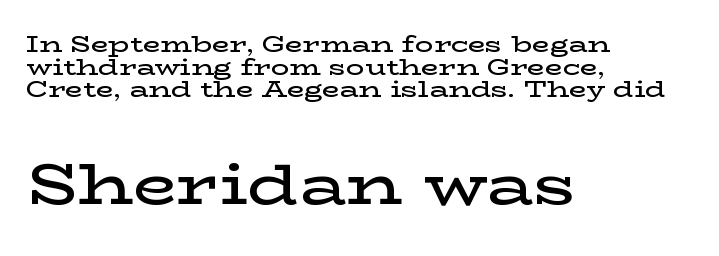
The image shows 57 px semibold, wide serif type, upright; set left-aligned, tight line spacing (0.98x), normal letter spacing, not underlined; the second (bottom) block is 2.48x larger; low stroke contrast and a medium x-height.
